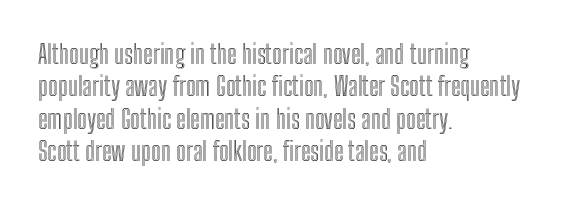
Q: Is the text italic (slanted)? A: No, it is upright.
Q: Is the text underlined? A: No.
Q: How is the paragraph aligned? A: Left-aligned.
Q: Is the spacing between letters normal or unusually wide? A: Normal.
Q: Is the spacing between lines tight, normal or loose? A: Normal.
